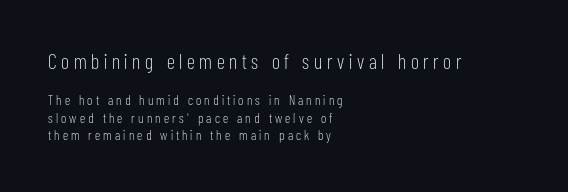
Q: Is the text bold? A: No.
Q: Is the text italic (slanted)? A: No, it is upright.
Q: Is the text underlined? A: No.
Q: How is the paragraph aligned? A: Left-aligned.
Q: Is the spacing between letters normal or unusually wide? A: Unusually wide.
Q: Is the spacing between lines tight, normal or loose? A: Normal.
Q: Which block of text is set in a larger size, the first (top) or the second (bottom)? A: The first (top) one.
